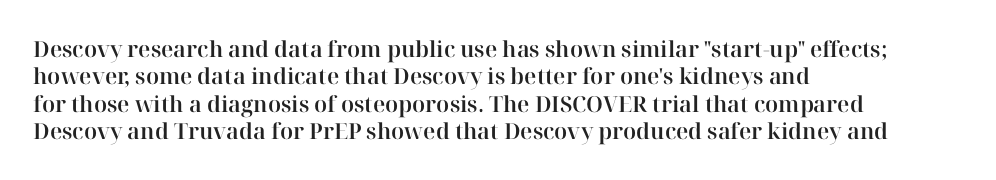
The image shows 22 px text type, upright; set left-aligned, normal line spacing (1.25x), normal letter spacing, not underlined.
